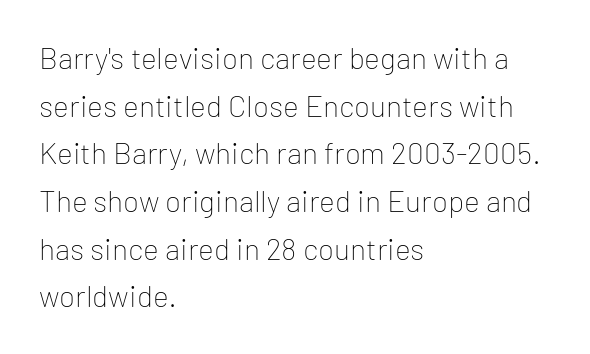
Q: Is the text bold? A: No.
Q: Is the text italic (slanted)? A: No, it is upright.
Q: Is the typeface a serif or a sans-serif typeface? A: Sans-serif.
Q: Is the text underlined? A: No.
Q: How is the paragraph aligned? A: Left-aligned.
Q: Is the spacing between letters normal or unusually wide? A: Normal.
Q: Is the spacing between lines tight, normal or loose? A: Normal.
Q: Width (condensed, normal, or wide)? A: Normal.
Q: Stroke contrast? A: Low.
Q: x-height? A: Medium.
Q: Monospaced? A: No.
